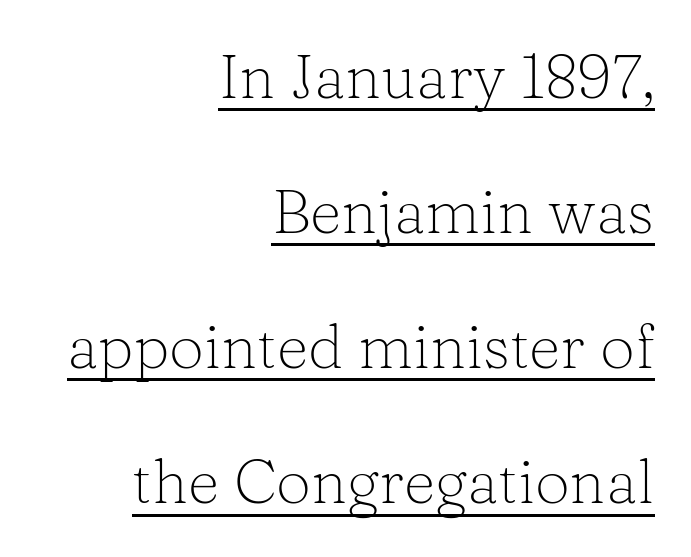
Baseline-to-baseline distance is far greater than the letter height. The typesetter chose a ragged-left arrangement here. Are there feet on the stems? There are — it's a serif. It's the straight-up-and-down kind of type.
